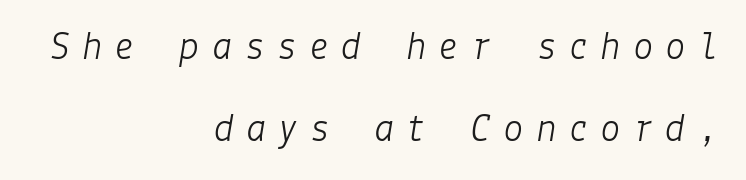
The image shows 41 px light type, italic (leaning right); set right-aligned, loose line spacing (1.99x), unusually wide letter spacing (+0.29 em), not underlined; low stroke contrast and a medium x-height.
